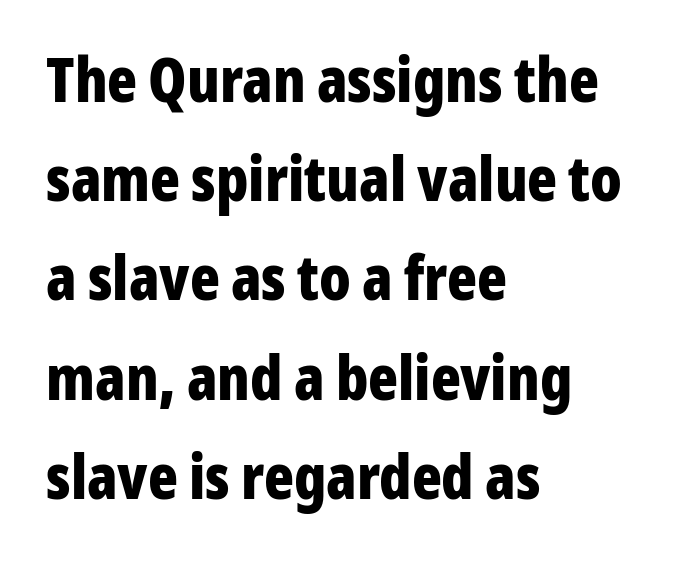
The image shows 62 px bold, condensed sans-serif type, upright; set left-aligned, normal line spacing (1.6x), normal letter spacing, not underlined; low stroke contrast and a medium x-height.
